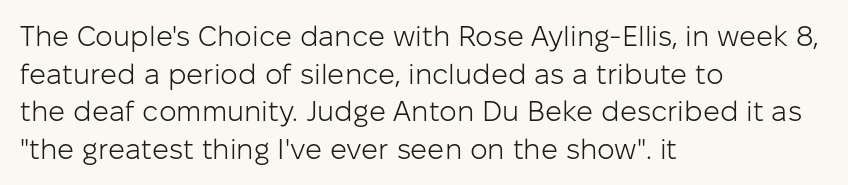
The image shows 28 px light sans-serif type, upright; set left-aligned, normal line spacing (1.34x), normal letter spacing, not underlined; low stroke contrast and a medium x-height.
